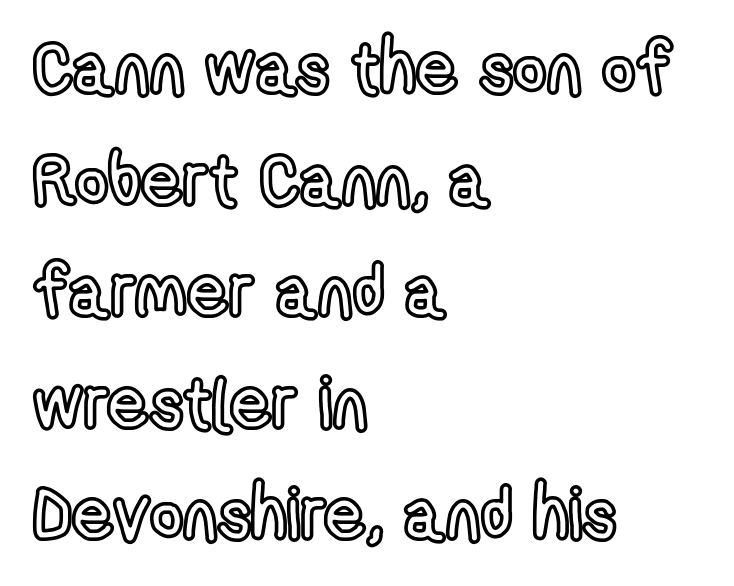
The image shows 72 px condensed type, upright; set left-aligned, normal line spacing (1.55x), normal letter spacing, not underlined; a medium x-height.
